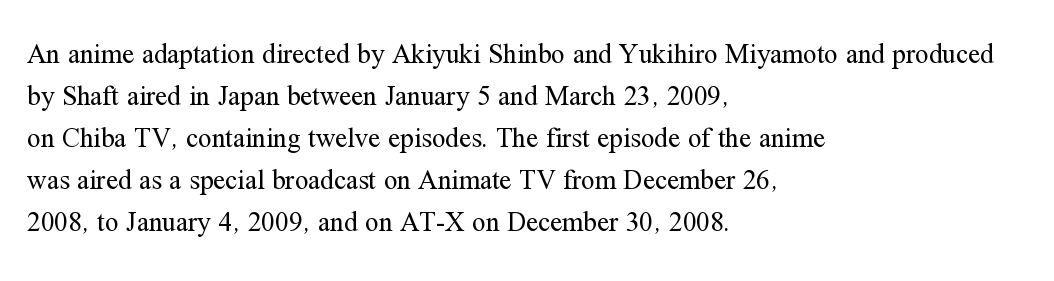
Q: Is the text bold? A: No.
Q: Is the text italic (slanted)? A: No, it is upright.
Q: Is the text underlined? A: No.
Q: How is the paragraph aligned? A: Left-aligned.
Q: Is the spacing between letters normal or unusually wide? A: Normal.
Q: Is the spacing between lines tight, normal or loose? A: Normal.
